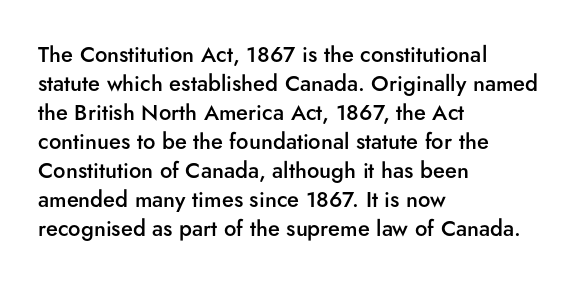
{"italic": "no", "bold": "semi", "underline": "no", "align": "left", "line_spacing": "normal", "line_spacing_ratio": 1.32, "letter_spacing": "normal", "letter_spacing_em": 0.0, "glyph_px": 22}
